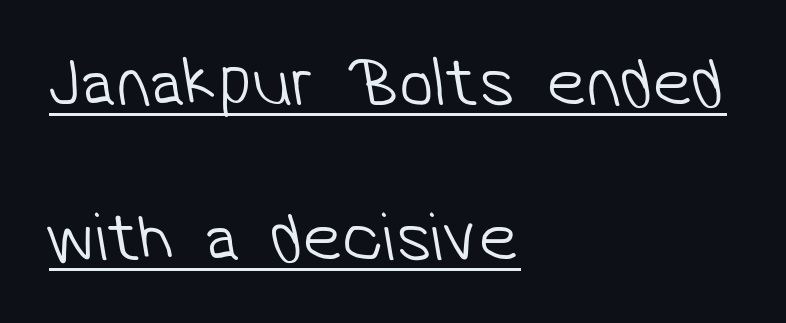
The image shows 70 px light sans-serif type; set left-aligned, loose line spacing (2.21x), normal letter spacing, underlined; low stroke contrast and a medium x-height.
